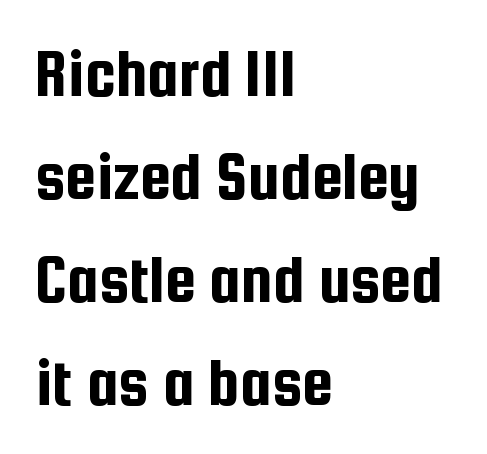
{"serif": "no", "italic": "no", "width": "condensed", "stroke_contrast": "low", "x_height": "medium", "monospaced": "no", "underline": "no", "align": "left", "line_spacing": "normal", "line_spacing_ratio": 1.47, "letter_spacing": "normal", "letter_spacing_em": 0.0, "glyph_px": 70}
